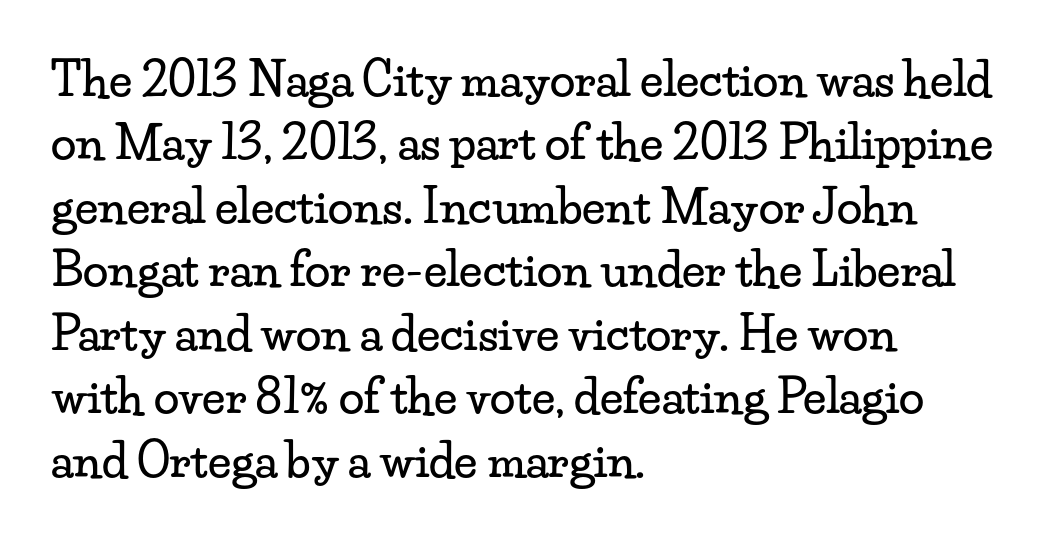
Q: Is the text italic (slanted)? A: No, it is upright.
Q: Is the typeface a serif or a sans-serif typeface? A: Serif.
Q: Is the text underlined? A: No.
Q: How is the paragraph aligned? A: Left-aligned.
Q: Is the spacing between letters normal or unusually wide? A: Normal.
Q: Is the spacing between lines tight, normal or loose? A: Normal.
Q: Width (condensed, normal, or wide)? A: Wide.
Q: Stroke contrast? A: Low.
Q: x-height? A: Small.
Q: Monospaced? A: No.
